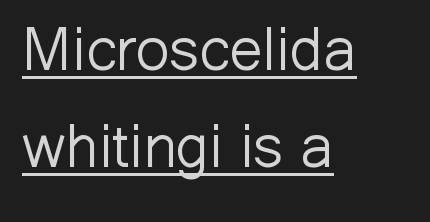
What kind of face is this? One without serifs — a sans. Between one letter and the next there's only the usual sliver of space. Visually the block forms a straight wall on the left and a jagged coastline on the right. Character widths vary here, with narrow letters taking less room than wide ones. Each new line begins a customary step beneath the previous one.
